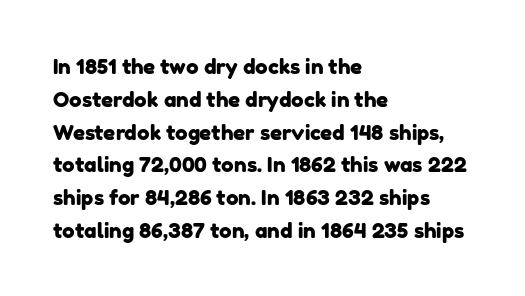
{"underline": "no", "align": "left", "line_spacing": "normal", "line_spacing_ratio": 1.56, "letter_spacing": "normal", "letter_spacing_em": 0.0, "glyph_px": 21}
